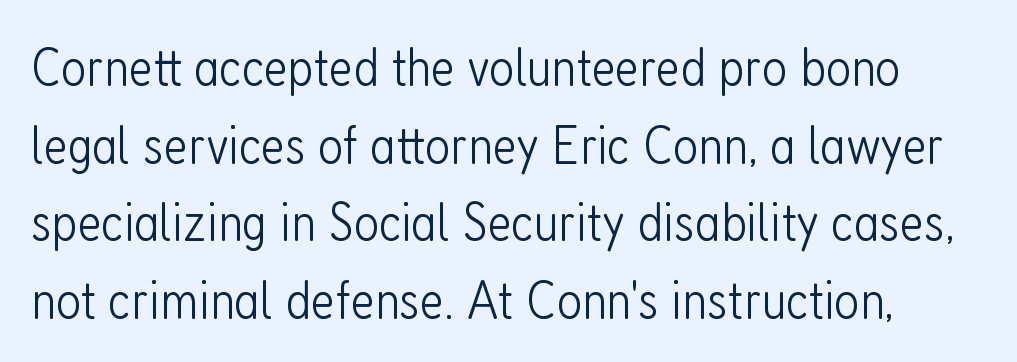
{"serif": "no", "italic": "no", "bold": "no", "weight": "light", "width": "condensed", "stroke_contrast": "low", "x_height": "medium", "monospaced": "no", "underline": "no", "line_spacing": "normal", "line_spacing_ratio": 1.41, "letter_spacing": "normal", "letter_spacing_em": 0.0, "glyph_px": 55}
